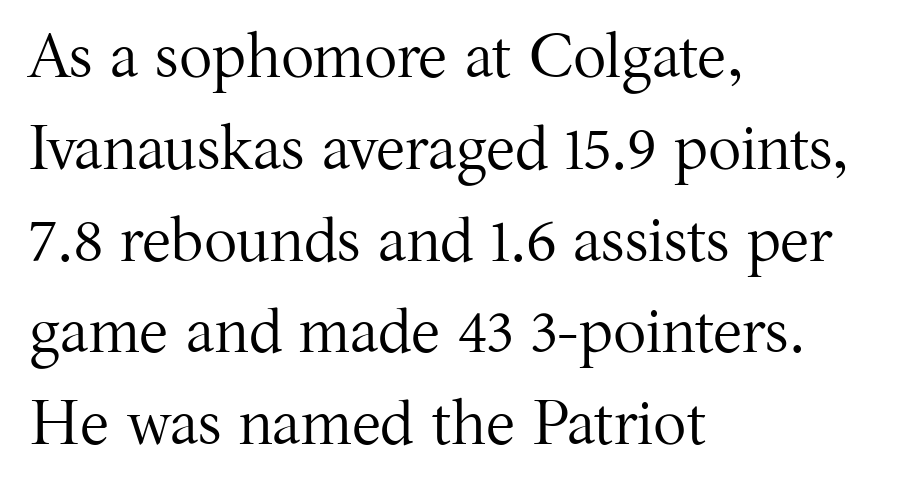
Proportional: the letters do not fall into vertical columns. Font category for this specimen: serif. No letter is thick-stroked: the sample isn't bold. The rendering anchors every line to the left-hand side. A typesetter would mark this as roman, not italic.
